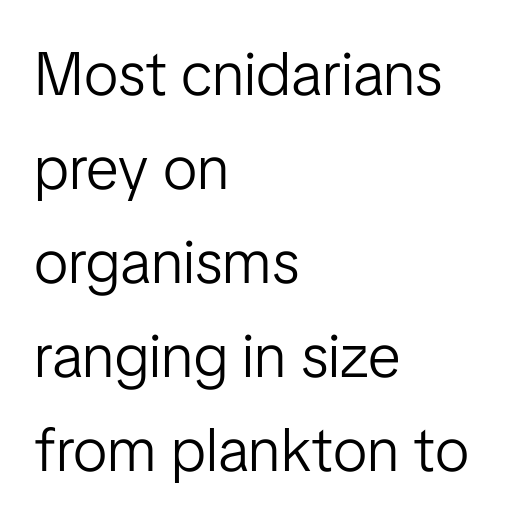
{"serif": "no", "italic": "no", "bold": "no", "weight": "light", "width": "normal", "stroke_contrast": "low", "x_height": "medium", "monospaced": "no", "underline": "no", "align": "left", "line_spacing": "normal", "line_spacing_ratio": 1.54, "letter_spacing": "normal", "letter_spacing_em": 0.0, "glyph_px": 61}
